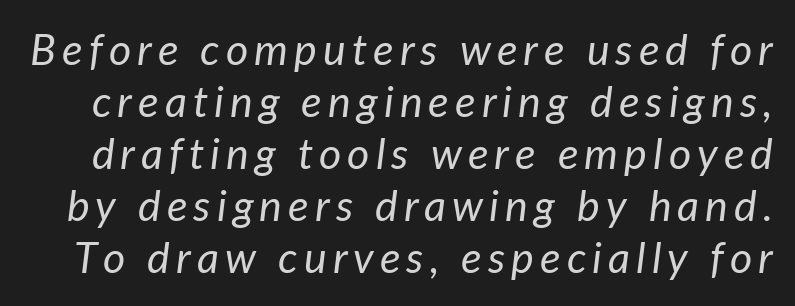
Q: Is the text bold? A: No.
Q: Is the text italic (slanted)? A: Yes, it leans right by about 7 degrees.
Q: Is the text underlined? A: No.
Q: Width (condensed, normal, or wide)? A: Normal.
Q: Stroke contrast? A: Low.
Q: x-height? A: Medium.
Q: Monospaced? A: No.
